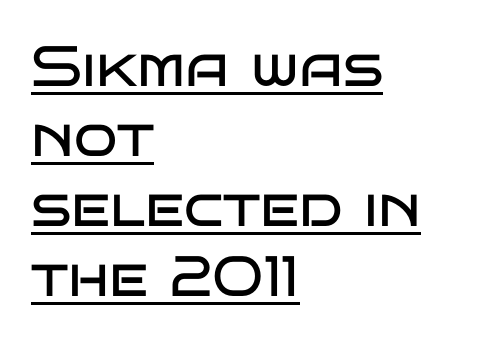
Is the stroke heavy? The answer is a plain regular-or-lighter. Look at the tracking — it's just the regular setting, nothing added. This sample has the flowing, uneven cadence of proportional lettering. Reading down the block, your eye returns to a fixed left position each line.
